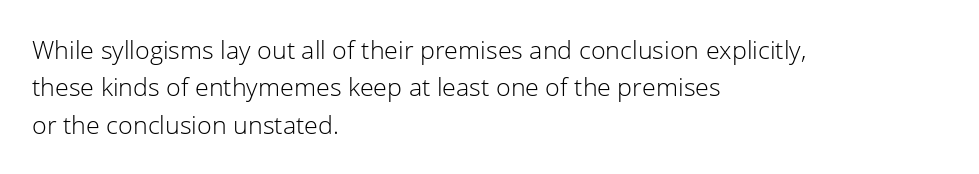
In CSS terms this would be text-align: left. Descenders are the only things crossing below the line. One glance says typical: line gaps are just what's usual. This is the regular roman posture of the typeface.
